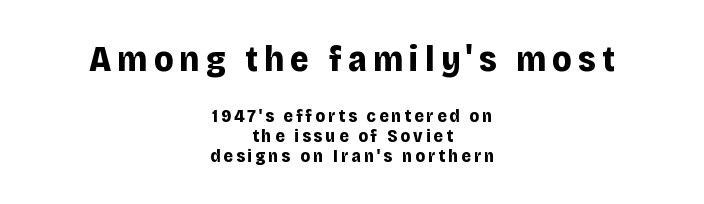
{"serif": "no", "italic": "no", "bold": "yes", "weight": "bold", "width": "normal", "stroke_contrast": "low", "x_height": "large", "monospaced": "no", "underline": "no", "align": "center", "line_spacing": "tight", "line_spacing_ratio": 1.1, "larger_block": "first", "size_ratio": 2.0, "glyph_px": 36}
